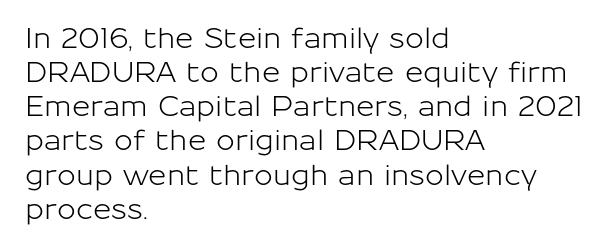
{"serif": "no", "italic": "no", "width": "normal", "stroke_contrast": "low", "x_height": "medium", "monospaced": "no", "underline": "no", "align": "left", "line_spacing_ratio": 1.22, "letter_spacing": "normal", "letter_spacing_em": 0.0, "glyph_px": 28}
